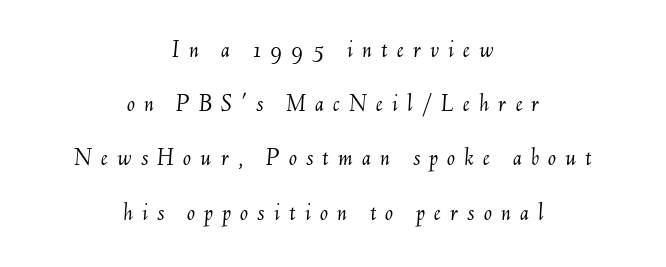
Q: Is the text bold? A: No.
Q: Is the text italic (slanted)? A: Yes, it leans right by about 6 degrees.
Q: Is the text underlined? A: No.
Q: How is the paragraph aligned? A: Centered.
Q: Is the spacing between letters normal or unusually wide? A: Unusually wide.
Q: Is the spacing between lines tight, normal or loose? A: Loose.
